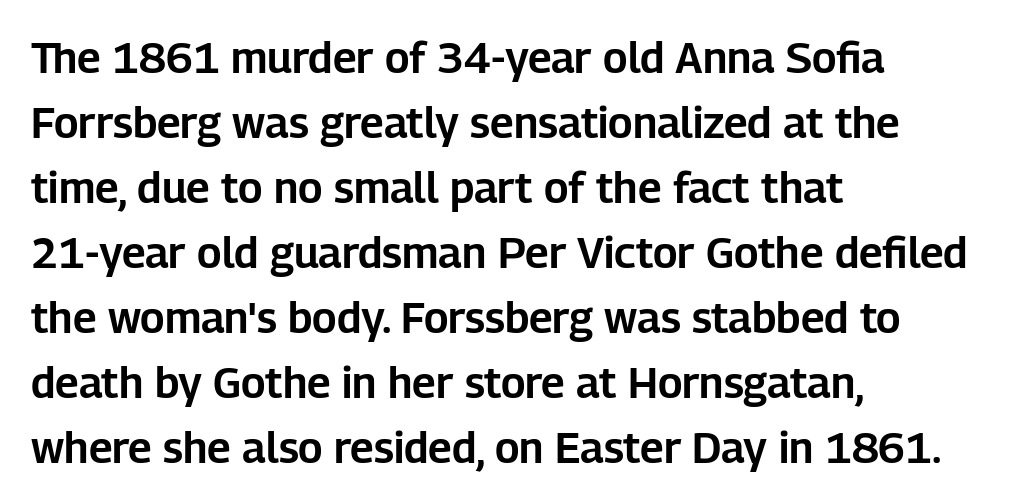
{"serif": "no", "italic": "no", "width": "normal", "stroke_contrast": "low", "x_height": "medium", "monospaced": "no", "underline": "no", "align": "left", "line_spacing": "normal", "line_spacing_ratio": 1.51, "letter_spacing": "normal", "letter_spacing_em": 0.0, "glyph_px": 43}
